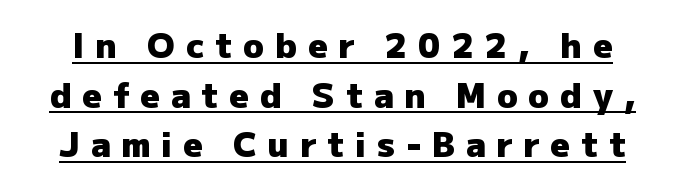
{"serif": "no", "italic": "no", "bold": "yes", "weight": "heavy", "width": "normal", "stroke_contrast": "low", "x_height": "medium", "monospaced": "no", "underline": "yes", "line_spacing": "normal", "line_spacing_ratio": 1.46, "letter_spacing": "wide", "letter_spacing_em": 0.32, "glyph_px": 34}
